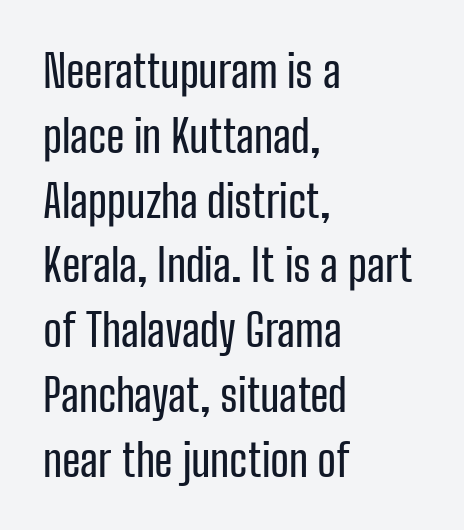
{"serif": "no", "italic": "no", "width": "condensed", "stroke_contrast": "low", "x_height": "medium", "monospaced": "no", "underline": "no", "align": "left", "line_spacing": "normal", "line_spacing_ratio": 1.44, "letter_spacing": "normal", "letter_spacing_em": 0.0, "glyph_px": 45}
